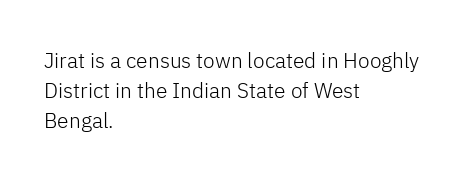
{"italic": "no", "bold": "no", "underline": "no", "align": "left", "line_spacing": "normal", "line_spacing_ratio": 1.43, "letter_spacing": "normal", "letter_spacing_em": 0.0, "glyph_px": 21}
